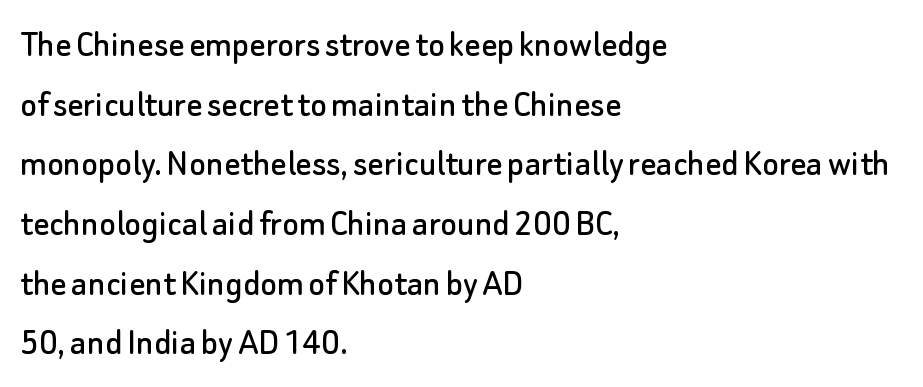
The image shows 39 px sans-serif type, upright; set left-aligned, normal line spacing (1.53x), normal letter spacing, not underlined; low stroke contrast and a small x-height.
